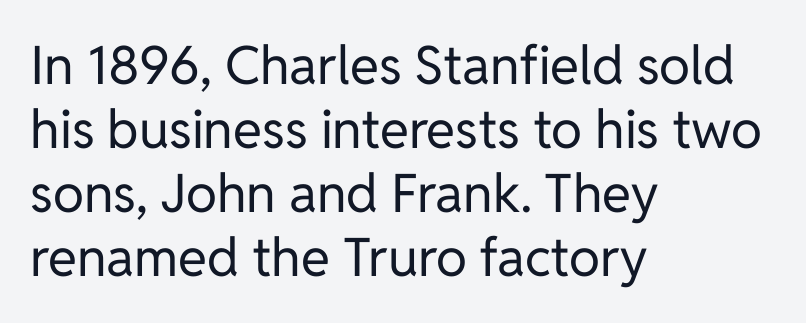
Line starts are locked; line ends wander. Examine the stroke ends and you'll find no serifs. Does extra space separate the letters? No, they use regular spacing. Compared with a typical body face, this is equally light or lighter still. Do the characters align in a grid? No, the font is proportional. Rendered with straight, roman letterforms.
